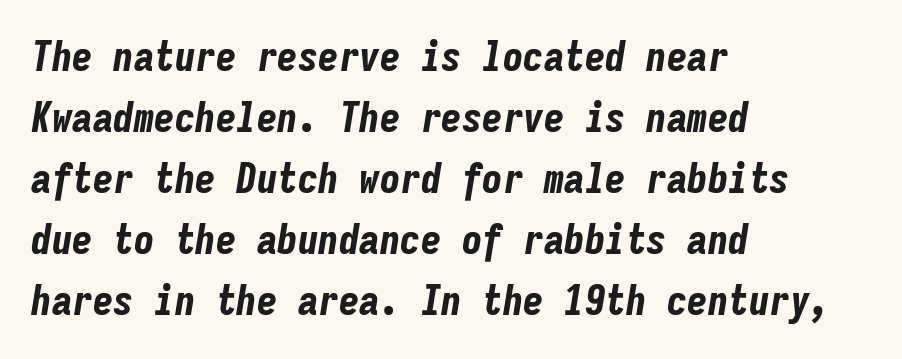
{"italic": "yes", "lean": "right", "slant_degrees": 9, "bold": "yes", "weight": "bold", "width": "condensed", "stroke_contrast": "low", "x_height": "medium", "monospaced": "yes", "underline": "no", "align": "left", "line_spacing": "normal", "line_spacing_ratio": 1.49, "letter_spacing": "normal", "letter_spacing_em": 0.0, "glyph_px": 41}
